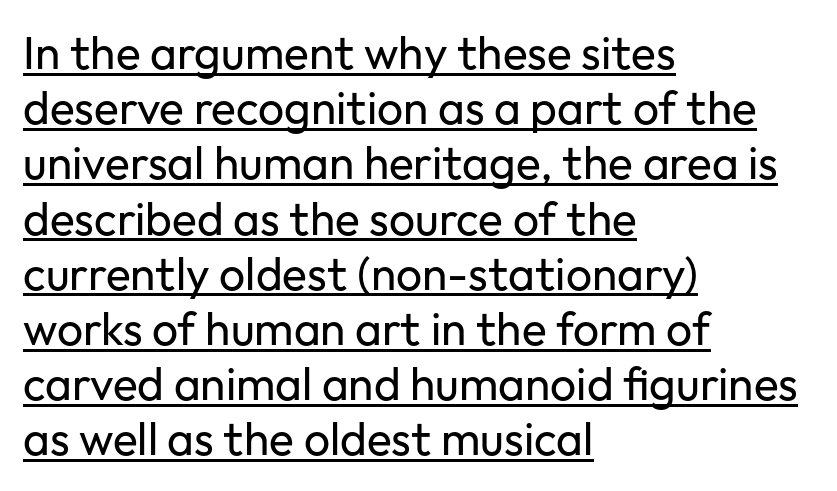
{"serif": "no", "italic": "no", "bold": "no", "weight": "regular", "width": "normal", "stroke_contrast": "low", "x_height": "medium", "monospaced": "no", "underline": "yes", "align": "left", "line_spacing_ratio": 1.2, "letter_spacing": "normal", "letter_spacing_em": 0.0, "glyph_px": 46}
